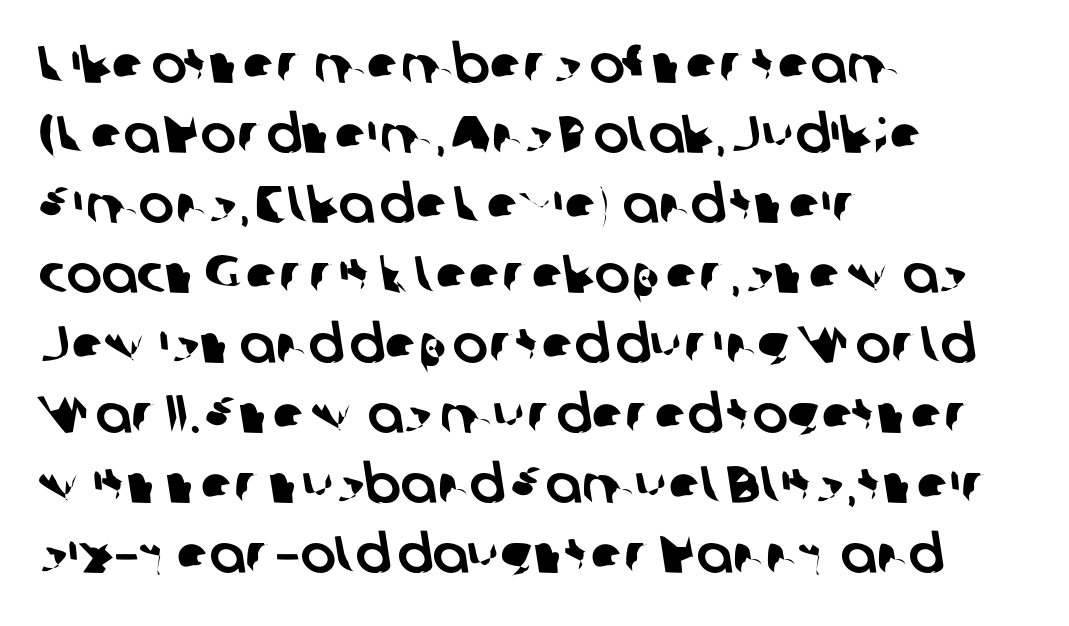
The image shows 53 px sans-serif type; set left-aligned, normal line spacing (1.32x), normal letter spacing, not underlined; low stroke contrast and a medium x-height.
